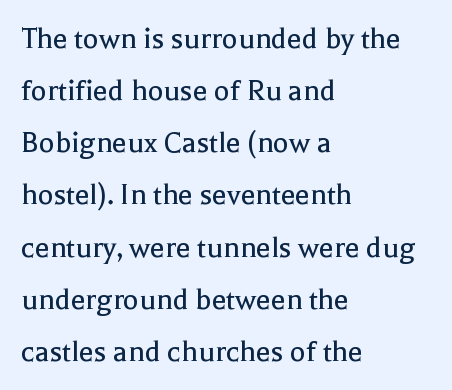
These lines are composed in type with serifs. Posture: straight, roman, zero tilt. Alignment: flush left. Is the letter spacing exaggerated? No — it looks like the ordinary default. Letters have the restrained weight of plain body copy at most. Regular leading.
